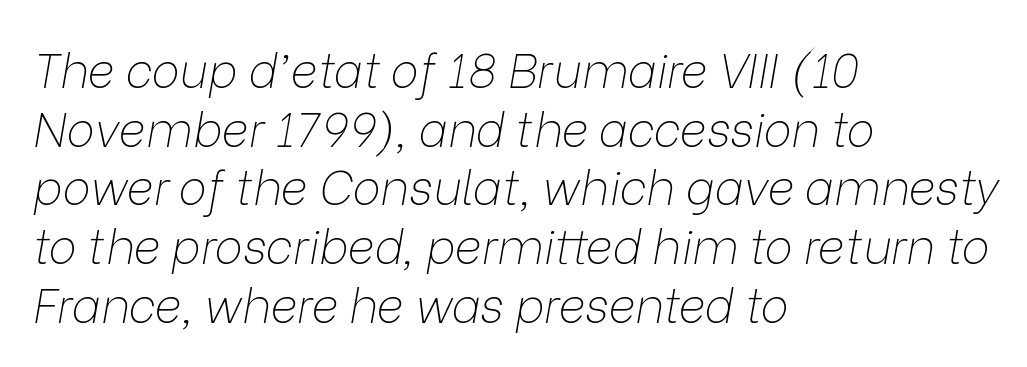
The image shows 47 px thin type, italic (leaning right); set left-aligned, normal line spacing (1.25x), normal letter spacing, not underlined; low stroke contrast and a medium x-height.
